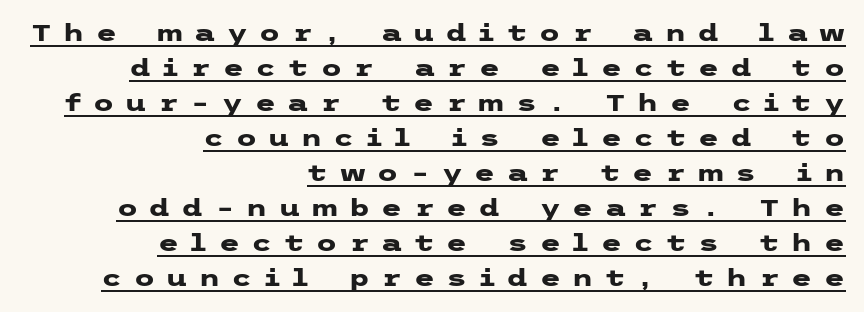
{"italic": "no", "bold": "yes", "underline": "yes", "align": "right", "line_spacing": "normal", "line_spacing_ratio": 1.46, "letter_spacing": "wide", "letter_spacing_em": 0.48, "glyph_px": 24}
